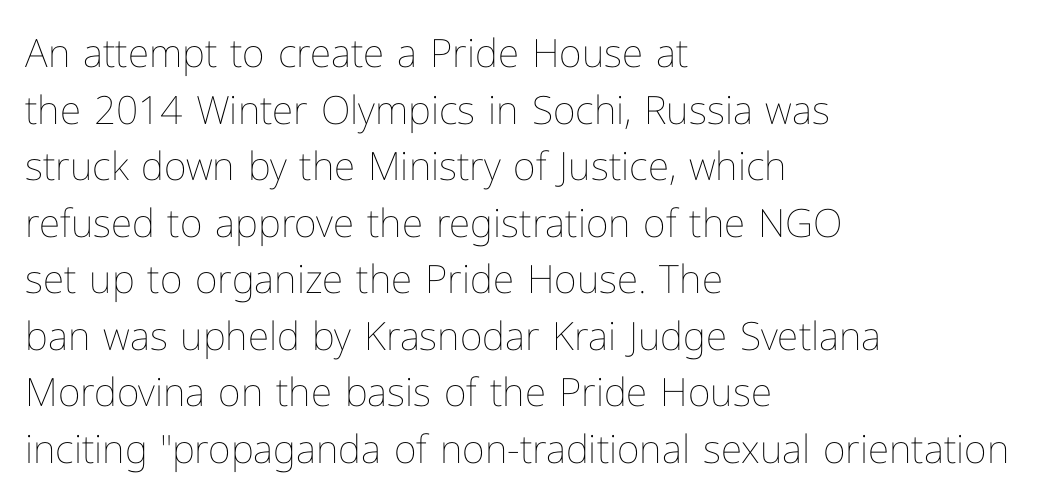
The compositor pushed each line to the left boundary. Notice how the stems are strictly vertical — no italics here. Spacing verdict: proportional, widths tailored to each character. Is this a heavy cut? Hardly; it is regular or lighter. Words appear dense and cohesive because spacing is normal. Check the space under the baseline: it is left empty.
